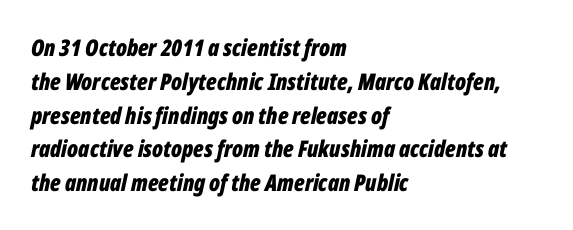
The image shows 23 px bold type, italic (leaning right); set left-aligned, normal line spacing (1.47x), normal letter spacing, not underlined.
